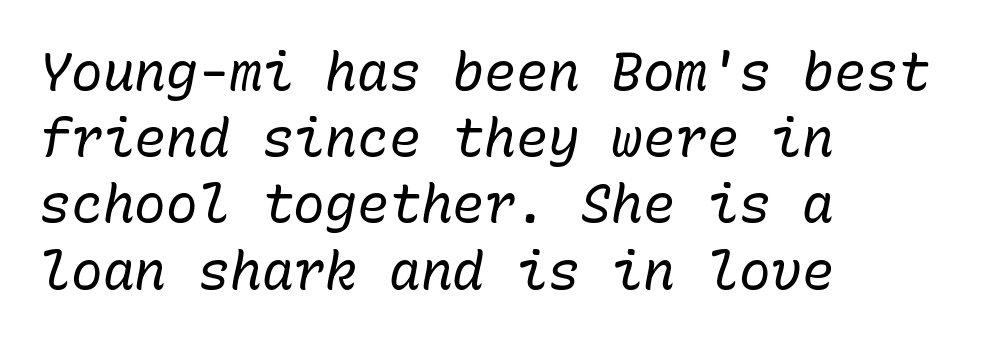
Q: Is the text bold? A: No.
Q: Is the text italic (slanted)? A: Yes, it leans right by about 10 degrees.
Q: Is the text underlined? A: No.
Q: How is the paragraph aligned? A: Left-aligned.
Q: Is the spacing between letters normal or unusually wide? A: Normal.
Q: Is the spacing between lines tight, normal or loose? A: Normal.
Q: Width (condensed, normal, or wide)? A: Normal.
Q: Stroke contrast? A: Low.
Q: x-height? A: Medium.
Q: Monospaced? A: Yes.
